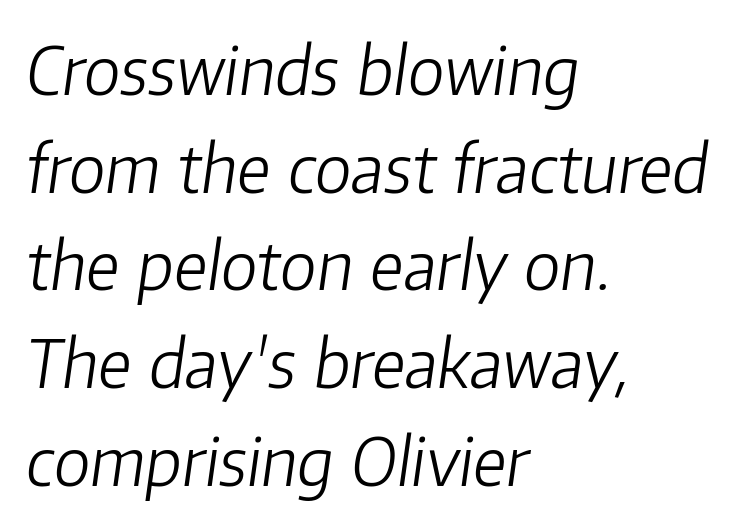
Q: Is the text bold? A: No.
Q: Is the text italic (slanted)? A: Yes, it leans right by about 8 degrees.
Q: Is the text underlined? A: No.
Q: How is the paragraph aligned? A: Left-aligned.
Q: Is the spacing between letters normal or unusually wide? A: Normal.
Q: Is the spacing between lines tight, normal or loose? A: Normal.
Q: Width (condensed, normal, or wide)? A: Normal.
Q: Stroke contrast? A: Low.
Q: x-height? A: Medium.
Q: Monospaced? A: No.
